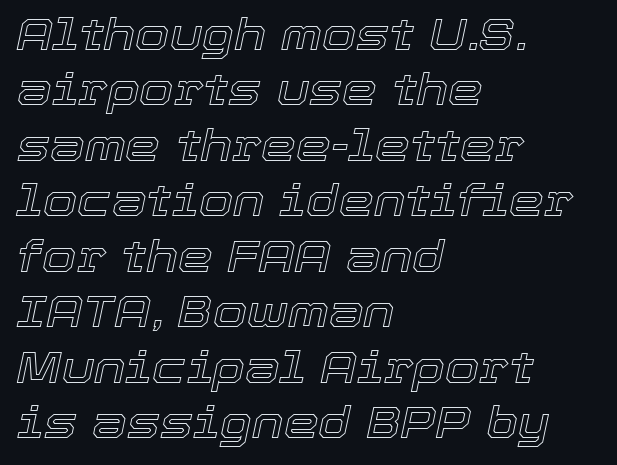
The image shows 44 px text type, italic (leaning right); set left-aligned, normal line spacing (1.26x), normal letter spacing, not underlined; a medium x-height.
